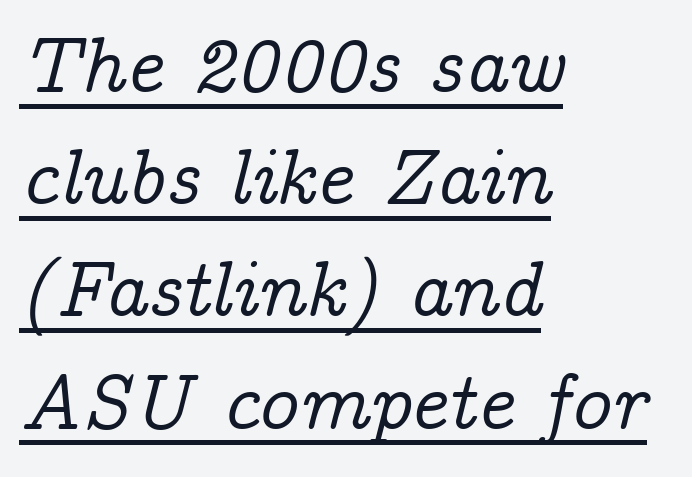
In CSS terms this would be text-align: left. The line-height multiplier appears to be the usual default. Look at the tracking — it's just the regular setting, nothing added. Emphasis is given by a line drawn under the lettering. The rendering uses natural spacing where letterforms have individual widths. The specimen reads as italic at a glance.
